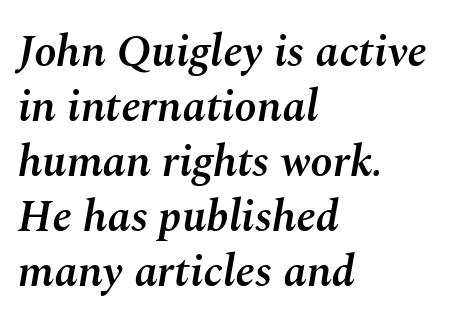
Layout note: lines flush left. The rendering applies a slant to the glyphs. The glyphs have the mass of a demibold cut, below bold. There is no visible air inserted between adjacent glyphs.
